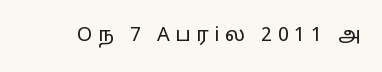
The words here are not underlined. This sample uses expanded letter spacing, leaving extra air between glyphs. The lettering stays uniformly vertical, giving the passage a roman look. The characters are drawn with everyday or finer stroke widths.
